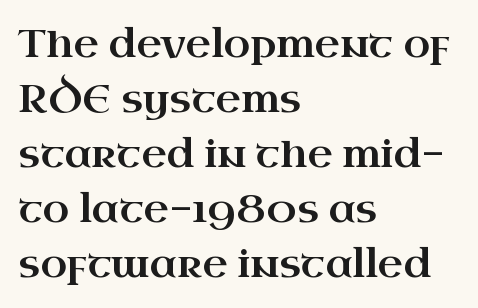
Each row of text sits above clean, open space. Varying glyph widths throughout — classic text-font behaviour. The lettering holds an erect, upright posture throughout. The glyphs in this specimen are seriffed. The letters sit at their default tracking, neither squeezed nor spread. Whoever set this chose a conventional vertical rhythm.
